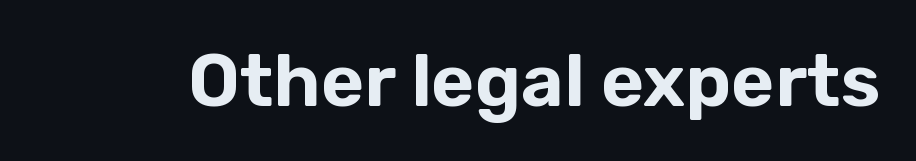
Q: Is the text italic (slanted)? A: No, it is upright.
Q: Is the typeface a serif or a sans-serif typeface? A: Sans-serif.
Q: Is the text underlined? A: No.
Q: Is the spacing between letters normal or unusually wide? A: Normal.
Q: Width (condensed, normal, or wide)? A: Normal.
Q: Stroke contrast? A: Low.
Q: x-height? A: Medium.
Q: Monospaced? A: No.
